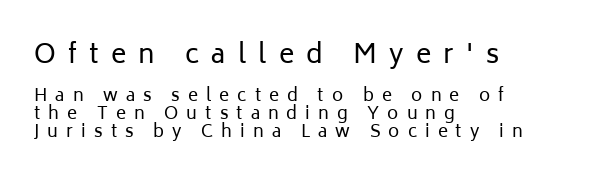
{"italic": "no", "bold": "no", "underline": "no", "align": "left", "line_spacing": "tight", "line_spacing_ratio": 1.06, "letter_spacing": "wide", "letter_spacing_em": 0.47, "larger_block": "first", "size_ratio": 1.53, "glyph_px": 26}
